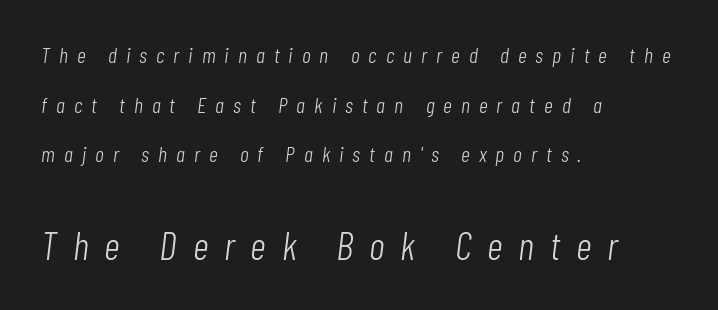
Q: Is the text bold? A: No.
Q: Is the text italic (slanted)? A: Yes, it leans right by about 7 degrees.
Q: Is the text underlined? A: No.
Q: How is the paragraph aligned? A: Left-aligned.
Q: Is the spacing between letters normal or unusually wide? A: Unusually wide.
Q: Is the spacing between lines tight, normal or loose? A: Loose.
Q: Which block of text is set in a larger size, the first (top) or the second (bottom)? A: The second (bottom) one.
Q: Width (condensed, normal, or wide)? A: Condensed.
Q: Stroke contrast? A: Low.
Q: x-height? A: Medium.
Q: Monospaced? A: No.
